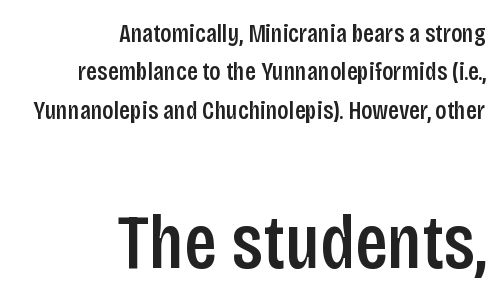
The rendering uses natural spacing where letterforms have individual widths. In CSS terms this would be text-align: right. The space beneath each line is pristine and unruled. Upright lettering throughout.
